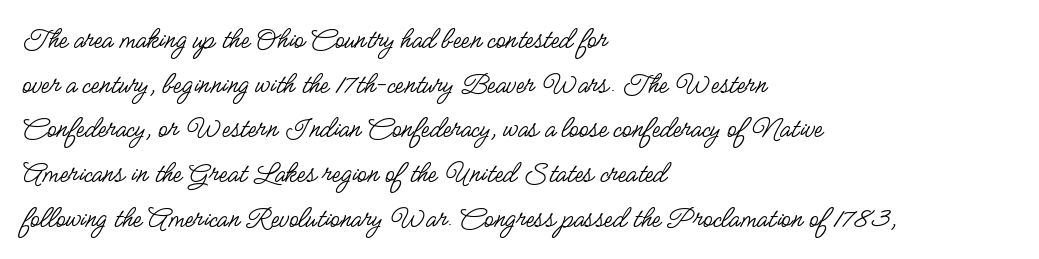
The image shows 31 px regular-weight, condensed sans-serif type; set left-aligned, normal line spacing (1.44x), normal letter spacing, not underlined; low stroke contrast and a small x-height.
